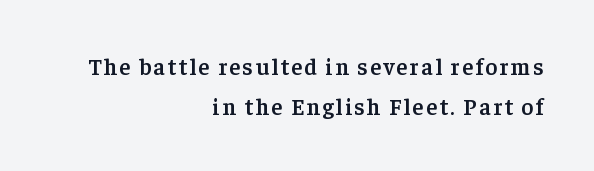
{"italic": "no", "bold": "semi", "underline": "no", "align": "right", "line_spacing_ratio": 1.72, "glyph_px": 23}
